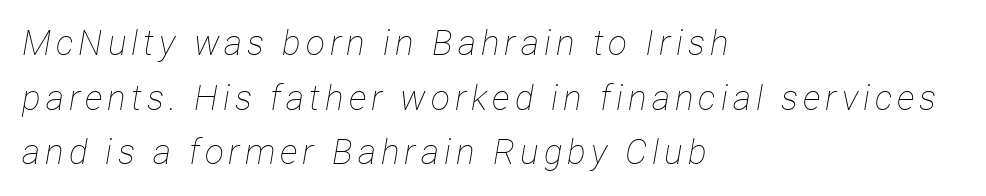
{"italic": "yes", "lean": "right", "slant_degrees": 12, "bold": "no", "weight": "thin", "width": "condensed", "stroke_contrast": "low", "x_height": "medium", "monospaced": "no", "underline": "no", "align": "left", "line_spacing": "normal", "line_spacing_ratio": 1.56, "glyph_px": 35}
